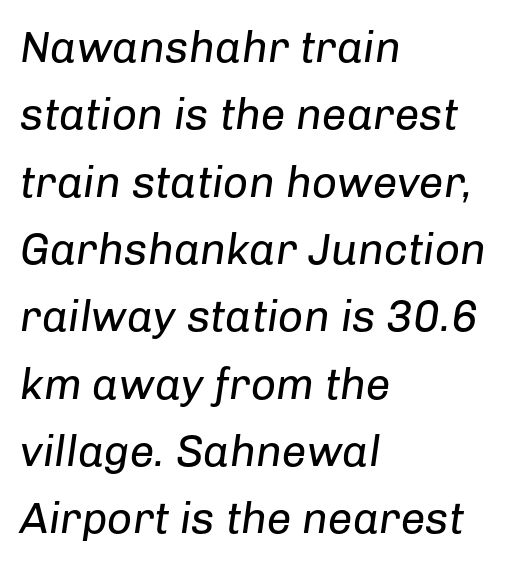
{"italic": "yes", "lean": "right", "slant_degrees": 8, "bold": "no", "weight": "regular", "width": "normal", "stroke_contrast": "low", "x_height": "medium", "monospaced": "no", "underline": "no", "align": "left", "line_spacing": "normal", "line_spacing_ratio": 1.53, "letter_spacing": "normal", "letter_spacing_em": 0.0, "glyph_px": 44}
